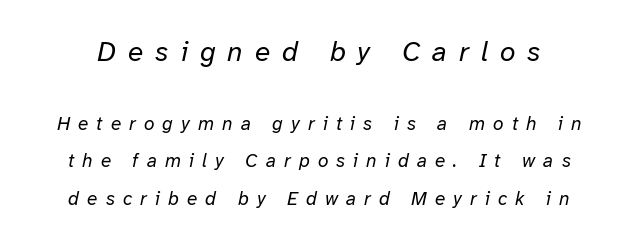
Q: Is the text bold? A: No.
Q: Is the text italic (slanted)? A: Yes, it leans right by about 12 degrees.
Q: Is the text underlined? A: No.
Q: Is the spacing between letters normal or unusually wide? A: Unusually wide.
Q: Is the spacing between lines tight, normal or loose? A: Loose.
Q: Which block of text is set in a larger size, the first (top) or the second (bottom)? A: The first (top) one.
Q: Width (condensed, normal, or wide)? A: Normal.
Q: Stroke contrast? A: Low.
Q: x-height? A: Medium.
Q: Monospaced? A: No.
